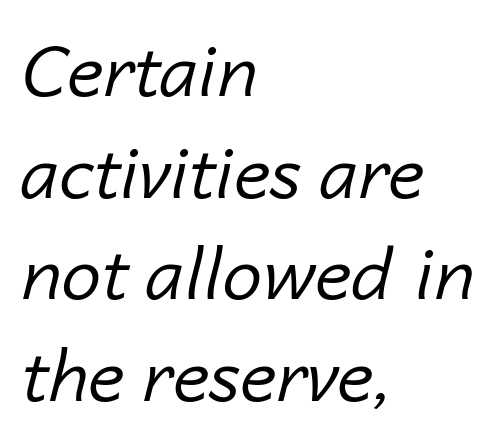
Q: Is the text bold? A: No.
Q: Is the text italic (slanted)? A: Yes, it leans right by about 14 degrees.
Q: Is the text underlined? A: No.
Q: How is the paragraph aligned? A: Left-aligned.
Q: Is the spacing between letters normal or unusually wide? A: Normal.
Q: Is the spacing between lines tight, normal or loose? A: Normal.
Q: Width (condensed, normal, or wide)? A: Normal.
Q: Stroke contrast? A: Low.
Q: x-height? A: Medium.
Q: Monospaced? A: No.
